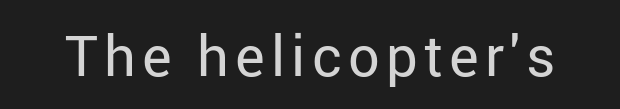
The image shows 56 px regular-weight sans-serif type, upright; set not underlined; low stroke contrast and a medium x-height.
